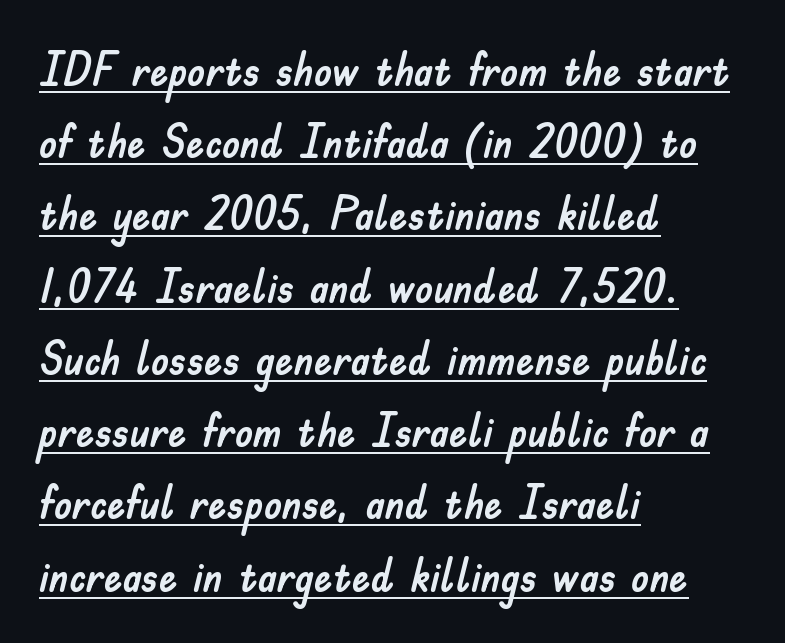
Q: Is the text italic (slanted)? A: Yes.
Q: Is the typeface a serif or a sans-serif typeface? A: Sans-serif.
Q: Is the text underlined? A: Yes.
Q: How is the paragraph aligned? A: Left-aligned.
Q: Is the spacing between letters normal or unusually wide? A: Normal.
Q: Is the spacing between lines tight, normal or loose? A: Normal.
Q: Width (condensed, normal, or wide)? A: Normal.
Q: Stroke contrast? A: Low.
Q: x-height? A: Small.
Q: Monospaced? A: No.
